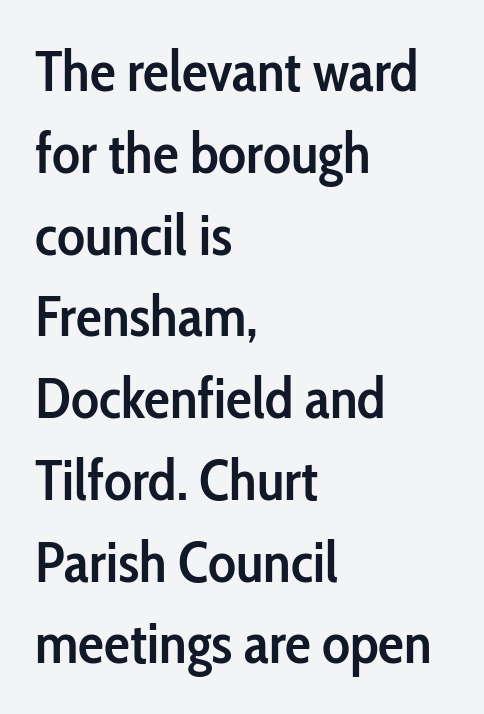
Q: Is the text bold? A: Semi-bold.
Q: Is the text italic (slanted)? A: No, it is upright.
Q: Is the typeface a serif or a sans-serif typeface? A: Sans-serif.
Q: Is the text underlined? A: No.
Q: How is the paragraph aligned? A: Left-aligned.
Q: Is the spacing between letters normal or unusually wide? A: Normal.
Q: Is the spacing between lines tight, normal or loose? A: Normal.
Q: Width (condensed, normal, or wide)? A: Condensed.
Q: Stroke contrast? A: Low.
Q: x-height? A: Medium.
Q: Monospaced? A: No.
